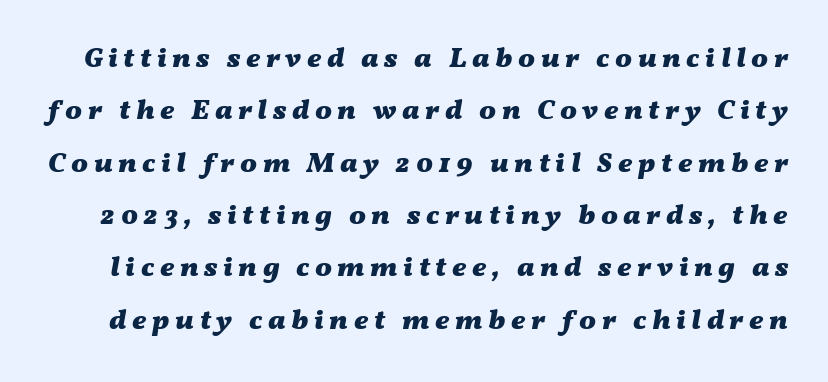
{"italic": "yes", "lean": "right", "slant_degrees": 11, "bold": "yes", "weight": "heavy", "width": "wide", "stroke_contrast": "medium", "x_height": "medium", "monospaced": "no", "underline": "no", "line_spacing_ratio": 1.87, "letter_spacing": "wide", "letter_spacing_em": 0.2, "glyph_px": 28}
